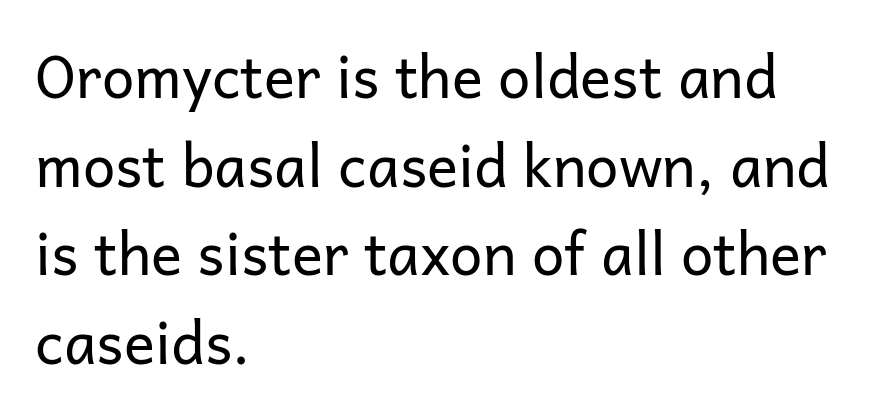
Q: Is the text bold? A: No.
Q: Is the text italic (slanted)? A: No, it is upright.
Q: Is the typeface a serif or a sans-serif typeface? A: Sans-serif.
Q: Is the text underlined? A: No.
Q: How is the paragraph aligned? A: Left-aligned.
Q: Is the spacing between letters normal or unusually wide? A: Normal.
Q: Is the spacing between lines tight, normal or loose? A: Normal.
Q: Width (condensed, normal, or wide)? A: Normal.
Q: Stroke contrast? A: Low.
Q: x-height? A: Medium.
Q: Monospaced? A: No.
